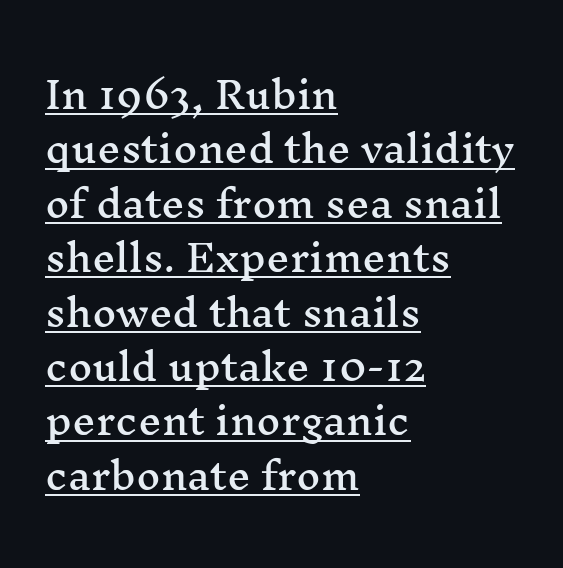
Q: Is the text italic (slanted)? A: No, it is upright.
Q: Is the typeface a serif or a sans-serif typeface? A: Serif.
Q: Is the text underlined? A: Yes.
Q: How is the paragraph aligned? A: Left-aligned.
Q: Is the spacing between letters normal or unusually wide? A: Normal.
Q: Is the spacing between lines tight, normal or loose? A: Normal.
Q: Width (condensed, normal, or wide)? A: Wide.
Q: Stroke contrast? A: Medium.
Q: x-height? A: Medium.
Q: Monospaced? A: No.
